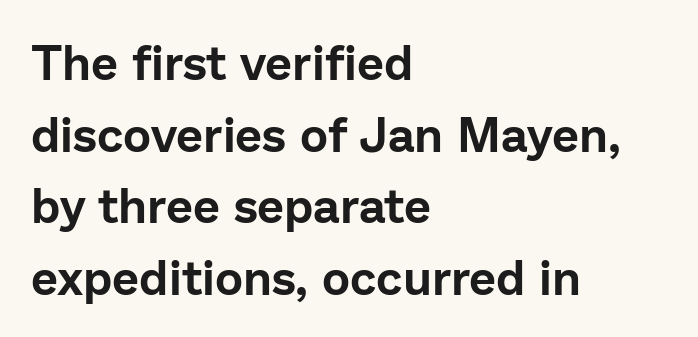
Plain, unruled lines of type. Vertically, the passage feels balanced, rows spaced as you'd expect. Alignment: flush left. Type style note: lacks serifs.
